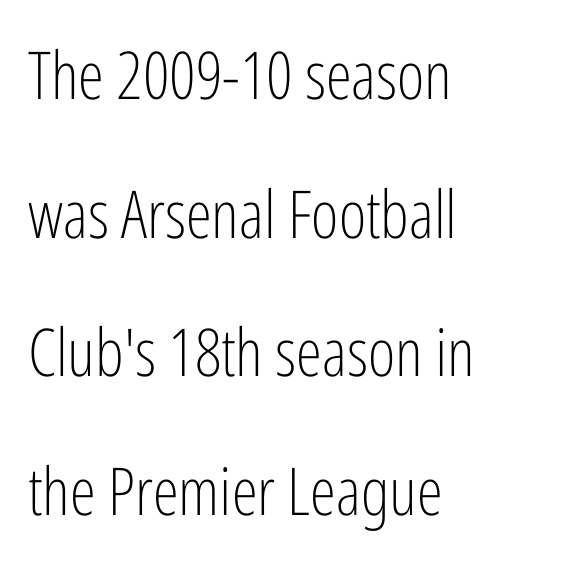
Q: Is the text bold? A: No.
Q: Is the text italic (slanted)? A: No, it is upright.
Q: Is the typeface a serif or a sans-serif typeface? A: Sans-serif.
Q: Is the text underlined? A: No.
Q: How is the paragraph aligned? A: Left-aligned.
Q: Is the spacing between letters normal or unusually wide? A: Normal.
Q: Is the spacing between lines tight, normal or loose? A: Loose.
Q: Width (condensed, normal, or wide)? A: Condensed.
Q: Stroke contrast? A: Low.
Q: x-height? A: Medium.
Q: Monospaced? A: No.
